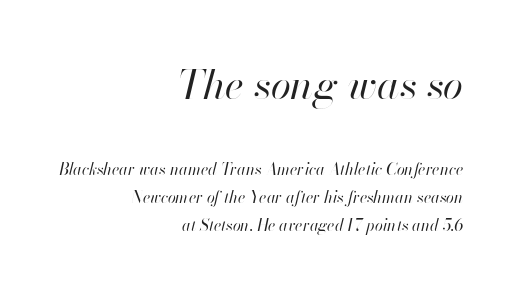
{"italic": "yes", "lean": "right", "slant_degrees": 13, "bold": "no", "weight": "regular", "width": "normal", "stroke_contrast": "high", "x_height": "small", "monospaced": "no", "underline": "no", "align": "right", "line_spacing_ratio": 1.76, "letter_spacing": "normal", "letter_spacing_em": 0.0, "larger_block": "first", "size_ratio": 2.56, "glyph_px": 41}
